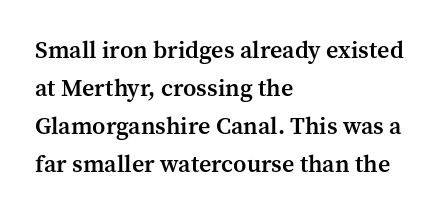
{"italic": "no", "bold": "semi", "underline": "no", "align": "left", "line_spacing": "normal", "line_spacing_ratio": 1.58, "letter_spacing": "normal", "letter_spacing_em": 0.0, "glyph_px": 24}
